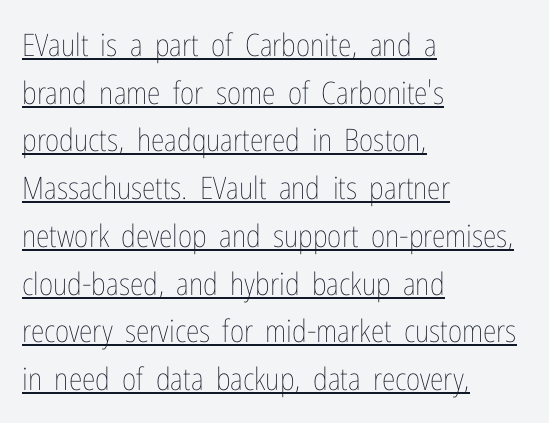
The image shows 31 px thin, condensed type, upright; set left-aligned, normal line spacing (1.54x), normal letter spacing, underlined; low stroke contrast and a medium x-height.
